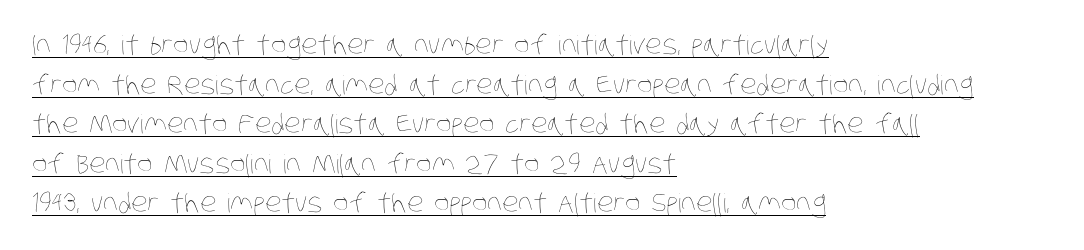
Is there an underline? Yes — a line sits under the letters. Think standard paragraph weight, or any step lighter than that. What's the leading like? Ordinary, nothing unusual. The passage shown has conventional tracking throughout. Every row of glyphs begins at an identical x-position on the left.
